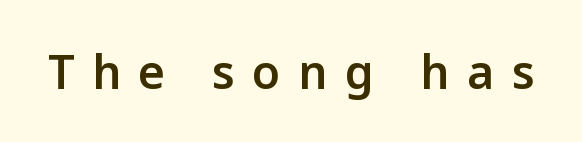
The typography opts for an upright posture over an oblique one. Tracking here is generous; glyphs stand well apart from one another. Each letter keeps its own natural width here, so spacing adapts to shape. Observe the absence of serifs on each vertical stroke in this sample.
